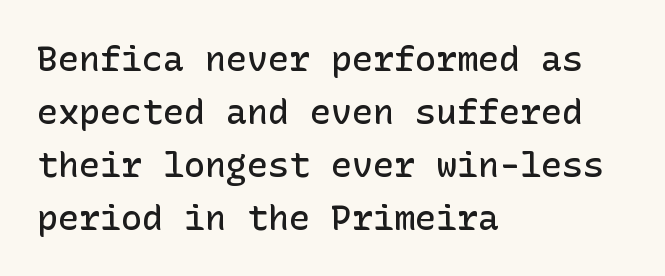
{"serif": "no", "italic": "no", "bold": "semi", "weight": "semibold", "width": "normal", "stroke_contrast": "low", "x_height": "medium", "underline": "no", "align": "left", "line_spacing": "normal", "line_spacing_ratio": 1.51, "letter_spacing": "normal", "letter_spacing_em": 0.0, "glyph_px": 35}
